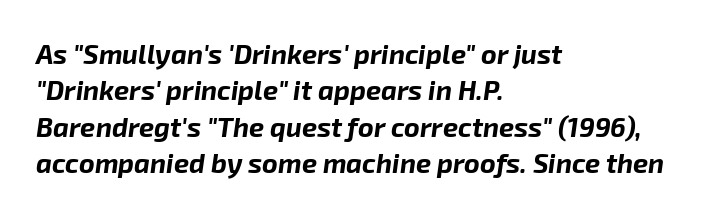
Q: Is the text bold? A: Yes.
Q: Is the text italic (slanted)? A: Yes, it leans right by about 8 degrees.
Q: Is the text underlined? A: No.
Q: How is the paragraph aligned? A: Left-aligned.
Q: Is the spacing between letters normal or unusually wide? A: Normal.
Q: Is the spacing between lines tight, normal or loose? A: Normal.
